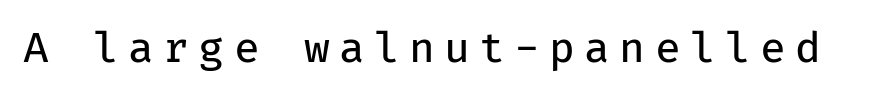
{"serif": "no", "italic": "no", "bold": "no", "weight": "regular", "width": "normal", "stroke_contrast": "low", "x_height": "medium", "monospaced": "yes", "underline": "no", "letter_spacing": "wide", "letter_spacing_em": 0.22, "glyph_px": 42}
